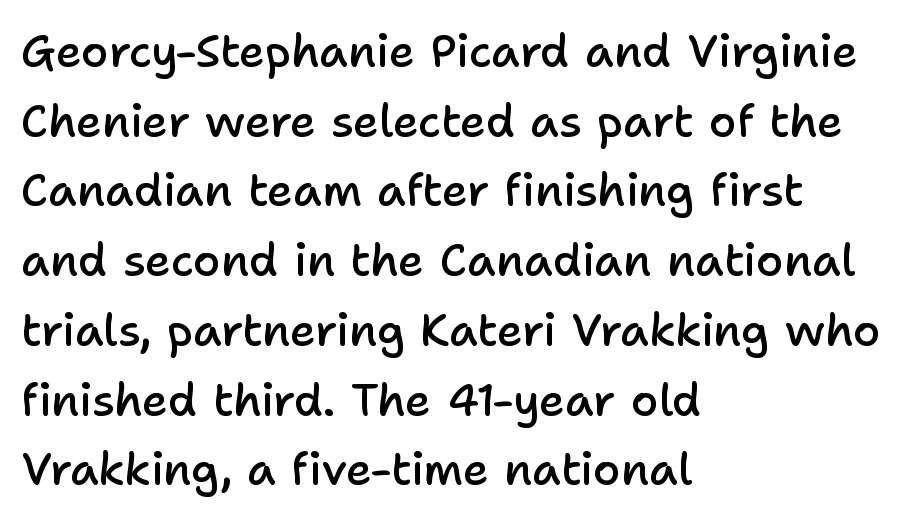
{"serif": "no", "italic": "no", "bold": "semi", "weight": "semibold", "width": "normal", "stroke_contrast": "low", "x_height": "medium", "monospaced": "no", "underline": "no", "align": "left", "line_spacing": "normal", "line_spacing_ratio": 1.55, "letter_spacing": "normal", "letter_spacing_em": 0.0, "glyph_px": 45}
